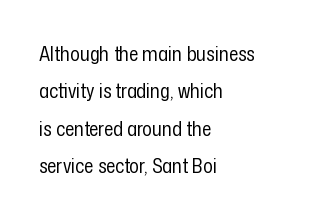
Q: Is the text bold? A: No.
Q: Is the text italic (slanted)? A: No, it is upright.
Q: Is the text underlined? A: No.
Q: How is the paragraph aligned? A: Left-aligned.
Q: Is the spacing between letters normal or unusually wide? A: Normal.
